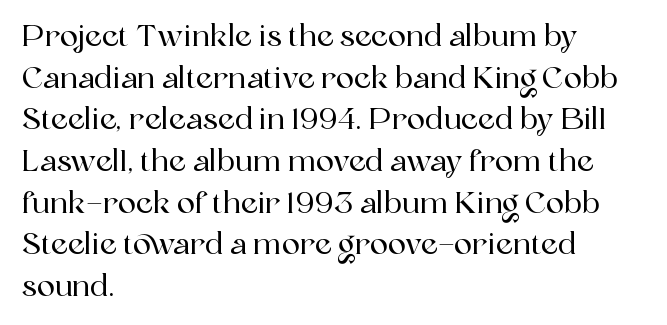
Q: Is the text italic (slanted)? A: No, it is upright.
Q: Is the typeface a serif or a sans-serif typeface? A: Serif.
Q: Is the text underlined? A: No.
Q: How is the paragraph aligned? A: Left-aligned.
Q: Is the spacing between letters normal or unusually wide? A: Normal.
Q: Is the spacing between lines tight, normal or loose? A: Normal.
Q: Width (condensed, normal, or wide)? A: Normal.
Q: x-height? A: Medium.
Q: Monospaced? A: No.
